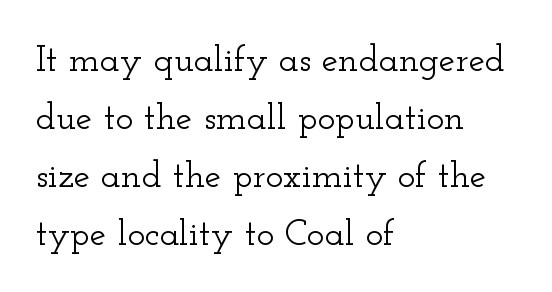
{"serif": "yes", "italic": "no", "width": "wide", "stroke_contrast": "low", "x_height": "small", "monospaced": "no", "underline": "no", "align": "left", "line_spacing": "normal", "line_spacing_ratio": 1.57, "letter_spacing": "normal", "letter_spacing_em": 0.0, "glyph_px": 37}
